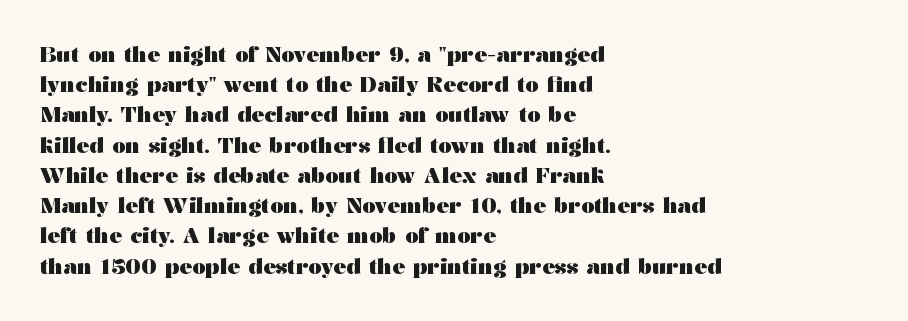
Q: Is the text bold? A: Yes.
Q: Is the text italic (slanted)? A: No, it is upright.
Q: Is the text underlined? A: No.
Q: How is the paragraph aligned? A: Left-aligned.
Q: Is the spacing between letters normal or unusually wide? A: Normal.
Q: Is the spacing between lines tight, normal or loose? A: Normal.
